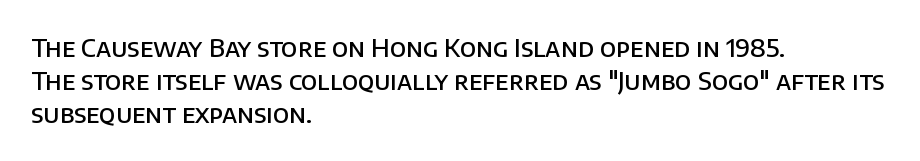
{"italic": "no", "bold": "semi", "underline": "no", "align": "left", "line_spacing": "normal", "line_spacing_ratio": 1.33, "letter_spacing": "normal", "letter_spacing_em": 0.0, "glyph_px": 25}
